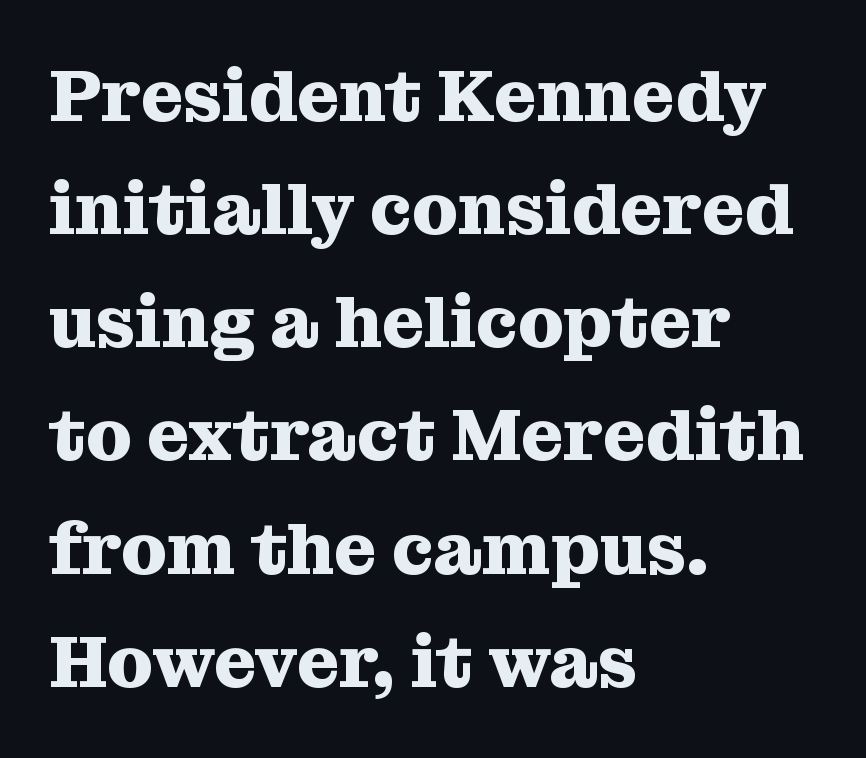
Unlike a clean sans, this face finishes its strokes with serifs. As a designer I'd log this as weight 700, bold. Rule under the text: the space is simply empty. Alignment: flush left.
